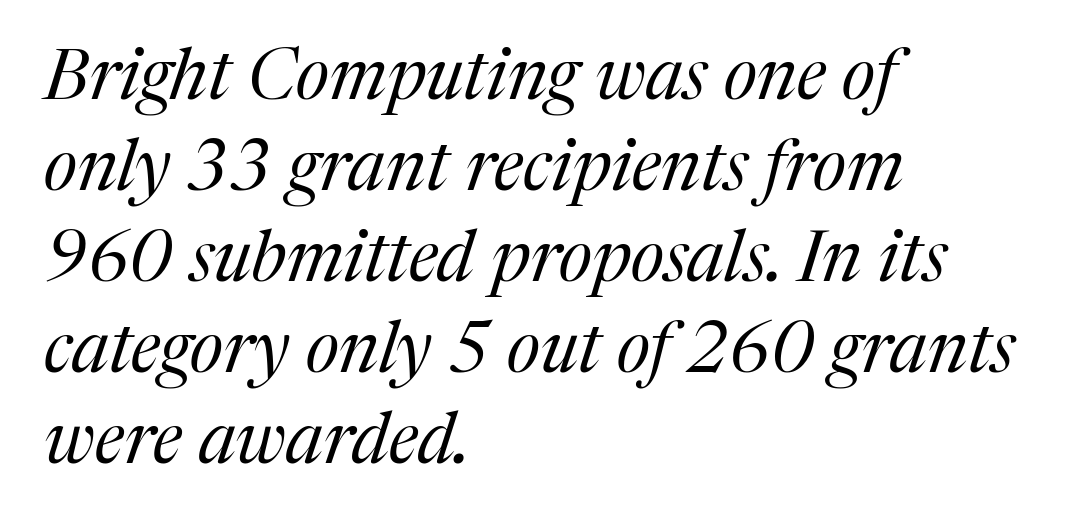
The image shows 71 px regular-weight serif type, italic (leaning right); set left-aligned, normal line spacing (1.28x), normal letter spacing, not underlined; medium stroke contrast and a medium x-height.
